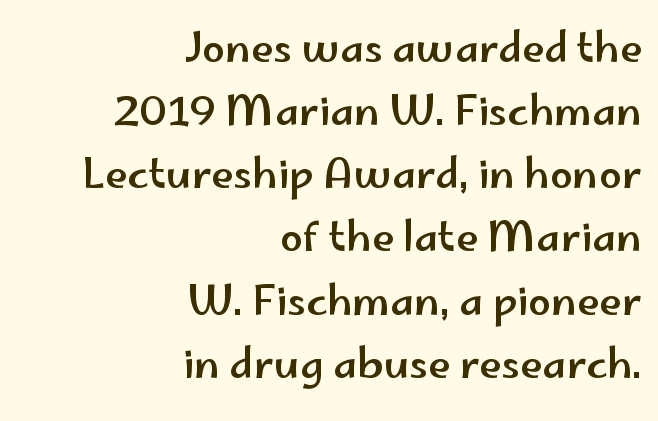
{"serif": "no", "italic": "no", "width": "wide", "stroke_contrast": "low", "x_height": "small", "monospaced": "no", "underline": "no", "align": "right", "line_spacing": "normal", "line_spacing_ratio": 1.54, "letter_spacing": "normal", "letter_spacing_em": 0.0, "glyph_px": 41}
